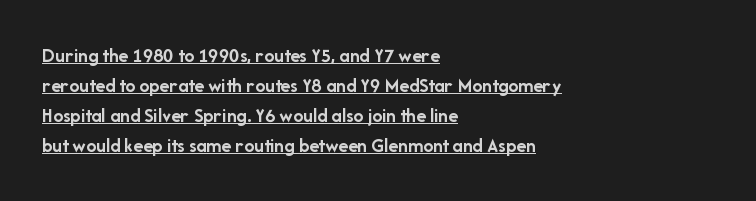
Q: Is the text bold? A: Yes.
Q: Is the text italic (slanted)? A: No, it is upright.
Q: Is the text underlined? A: Yes.
Q: How is the paragraph aligned? A: Left-aligned.
Q: Is the spacing between letters normal or unusually wide? A: Normal.
Q: Is the spacing between lines tight, normal or loose? A: Normal.
